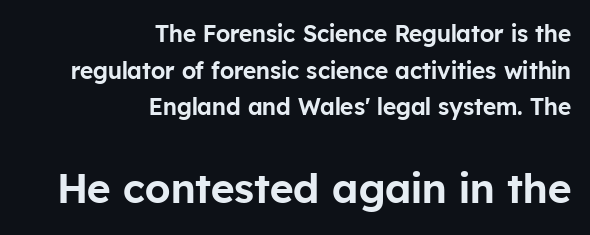
Q: Is the text italic (slanted)? A: No, it is upright.
Q: Is the typeface a serif or a sans-serif typeface? A: Sans-serif.
Q: Is the text underlined? A: No.
Q: How is the paragraph aligned? A: Right-aligned.
Q: Is the spacing between letters normal or unusually wide? A: Normal.
Q: Is the spacing between lines tight, normal or loose? A: Normal.
Q: Which block of text is set in a larger size, the first (top) or the second (bottom)? A: The second (bottom) one.
Q: Width (condensed, normal, or wide)? A: Normal.
Q: Stroke contrast? A: Low.
Q: x-height? A: Medium.
Q: Monospaced? A: No.
